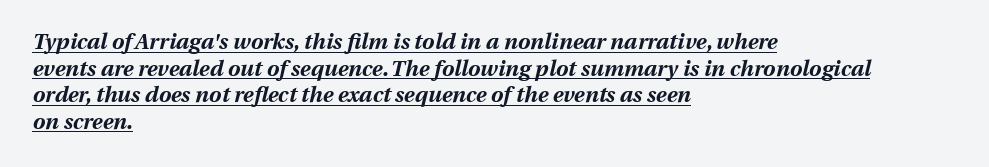
The image shows 22 px bold type, italic (leaning right); set left-aligned, line spacing 1.21x, normal letter spacing, underlined.
